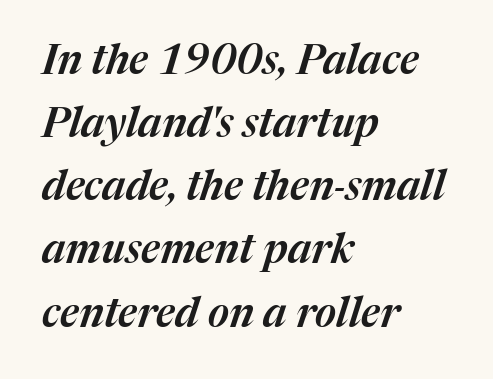
{"italic": "yes", "lean": "right", "slant_degrees": 17, "width": "normal", "stroke_contrast": "medium", "x_height": "medium", "monospaced": "no", "underline": "no", "align": "left", "line_spacing": "normal", "line_spacing_ratio": 1.54, "letter_spacing": "normal", "letter_spacing_em": 0.0, "glyph_px": 41}
